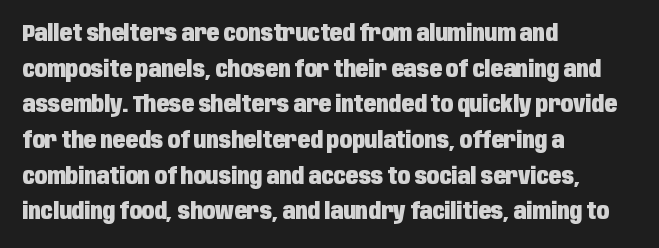
Q: Is the text bold? A: Yes.
Q: Is the text italic (slanted)? A: No, it is upright.
Q: Is the text underlined? A: No.
Q: How is the paragraph aligned? A: Left-aligned.
Q: Is the spacing between letters normal or unusually wide? A: Normal.
Q: Is the spacing between lines tight, normal or loose? A: Normal.
